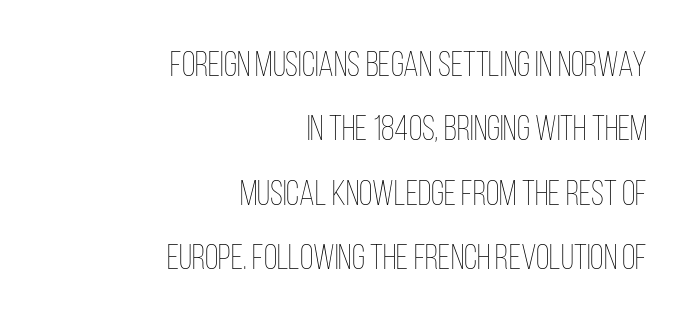
Q: Is the text bold? A: No.
Q: Is the text italic (slanted)? A: No, it is upright.
Q: Is the text underlined? A: No.
Q: How is the paragraph aligned? A: Right-aligned.
Q: Is the spacing between letters normal or unusually wide? A: Normal.
Q: Width (condensed, normal, or wide)? A: Condensed.
Q: Stroke contrast? A: Low.
Q: x-height? A: Large.
Q: Monospaced? A: No.
